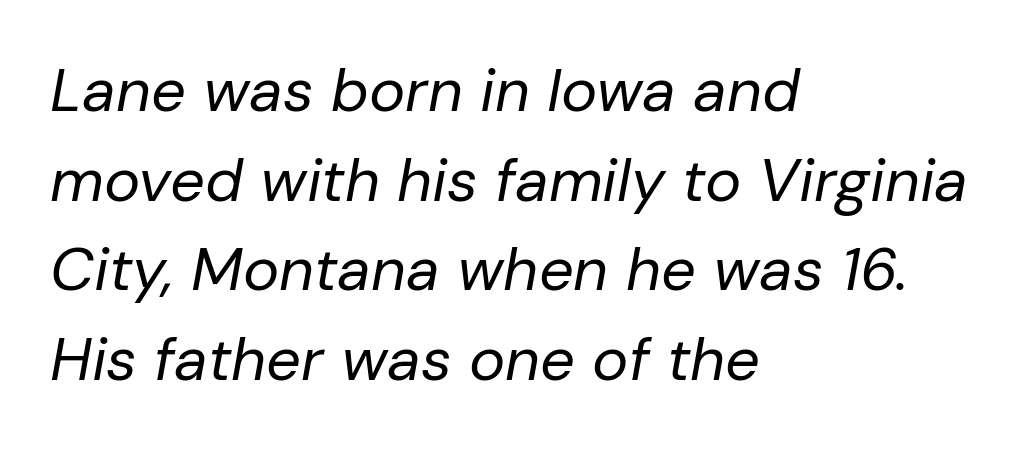
The image shows 61 px regular-weight type, italic (leaning right); set left-aligned, normal line spacing (1.47x), normal letter spacing, not underlined; low stroke contrast and a medium x-height.
